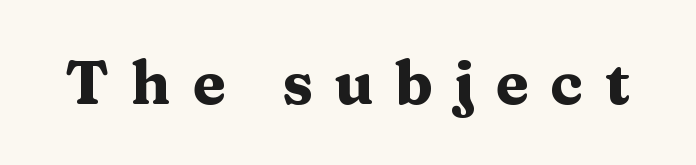
The image shows 60 px heavy, wide serif type, upright; set unusually wide letter spacing (+0.36 em), not underlined; medium stroke contrast and a medium x-height.
